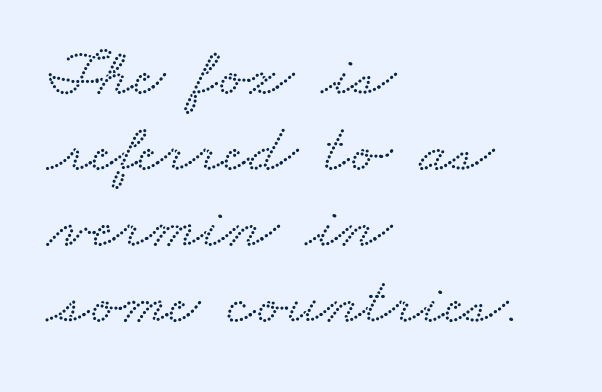
The image shows 69 px wide serif type; set left-aligned, tight line spacing (1.1x), normal letter spacing, not underlined; low stroke contrast and a small x-height.
